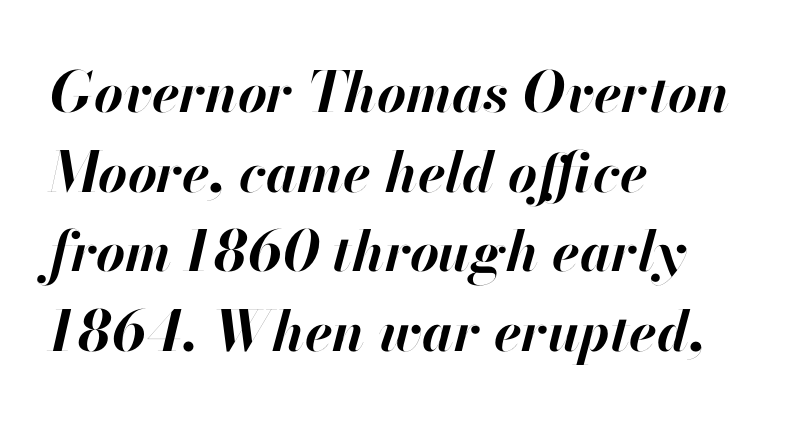
The image shows 56 px bold type, italic (leaning right); set left-aligned, normal line spacing (1.42x), normal letter spacing, not underlined; high stroke contrast and a small x-height.
